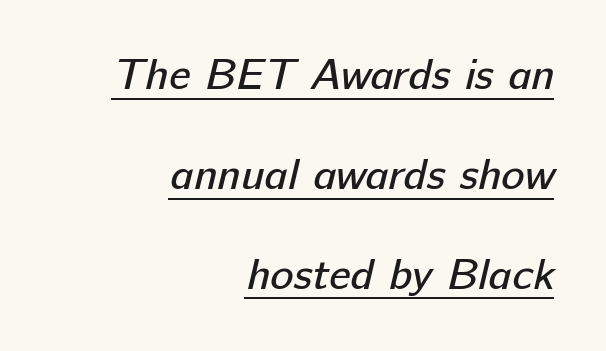
Look at the tracking — it's just the regular setting, nothing added. A typesetter would call this proportional, since set widths differ per character. The string is rendered with underlining switched on. Does the leading feel generous? Absolutely, it's lavish.
